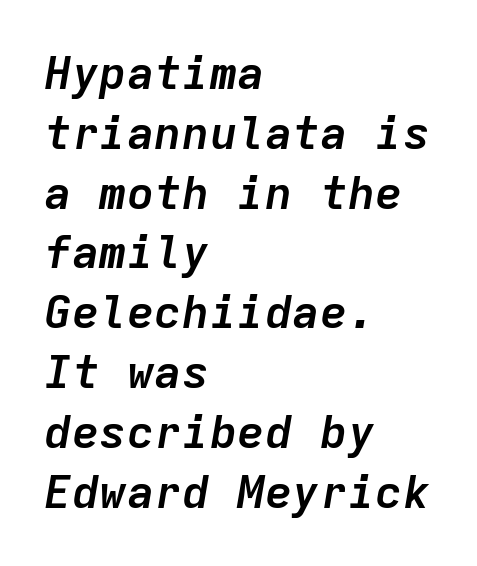
The image shows 46 px semibold type, italic (leaning right), monospaced; set left-aligned, normal line spacing (1.3x), normal letter spacing, not underlined; low stroke contrast and a medium x-height.
